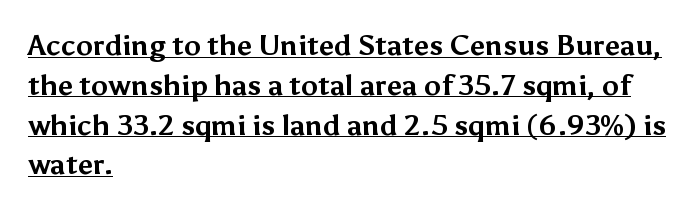
Q: Is the text bold? A: Yes.
Q: Is the text italic (slanted)? A: No, it is upright.
Q: Is the typeface a serif or a sans-serif typeface? A: Sans-serif.
Q: Is the text underlined? A: Yes.
Q: How is the paragraph aligned? A: Left-aligned.
Q: Is the spacing between letters normal or unusually wide? A: Normal.
Q: Is the spacing between lines tight, normal or loose? A: Normal.
Q: Width (condensed, normal, or wide)? A: Normal.
Q: Stroke contrast? A: Medium.
Q: x-height? A: Medium.
Q: Monospaced? A: No.
